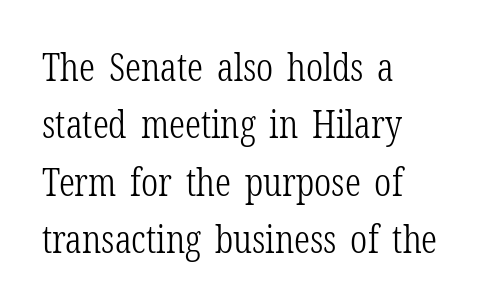
The image shows 39 px light, condensed serif type, upright; set left-aligned, normal line spacing (1.47x), normal letter spacing, not underlined; low stroke contrast and a medium x-height.
